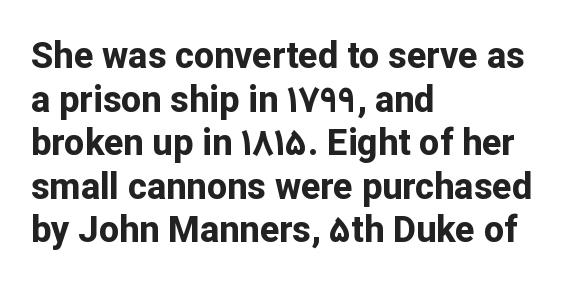
The image shows 36 px bold sans-serif type, upright; set left-aligned, line spacing 1.21x, normal letter spacing, not underlined; low stroke contrast and a medium x-height.
